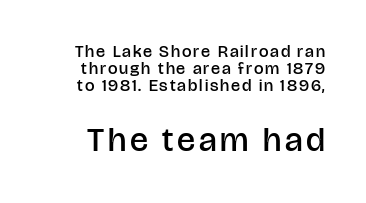
The image shows 34 px semibold sans-serif type, upright; set tight line spacing (1.0x), not underlined; the second (bottom) block is 2.0x larger; low stroke contrast and a large x-height.
